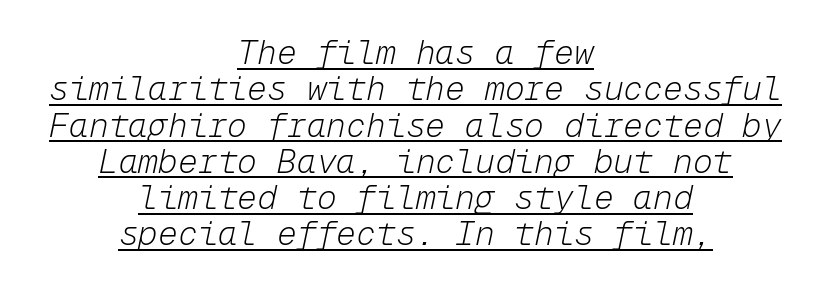
Short note: letters normally spaced. The whole block is typeset with a tilt. The face used here is monospaced, like something from a code editor. A rule runs beneath these lines of type.
